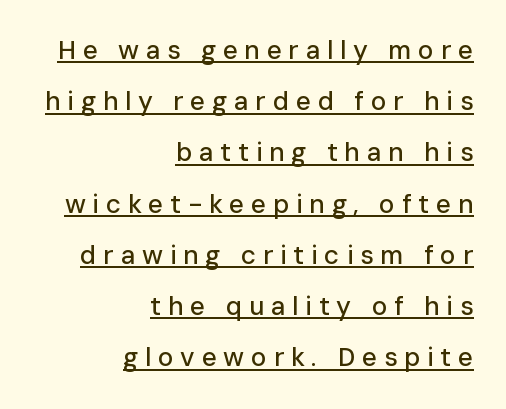
This is roman type, the default non-slanted kind. Display-style spreading of the glyphs; the letterfit is very open. Underlining? Definitely there. Successive baselines arrive slowly, with a big drop between each. Teacher's note: observe the even right margin — that is flush-right alignment.
